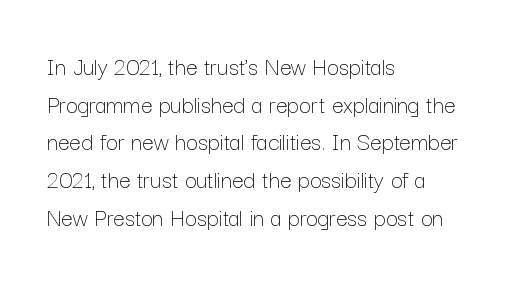
The image shows 26 px text type, upright; set left-aligned, normal line spacing (1.45x), normal letter spacing, not underlined.
